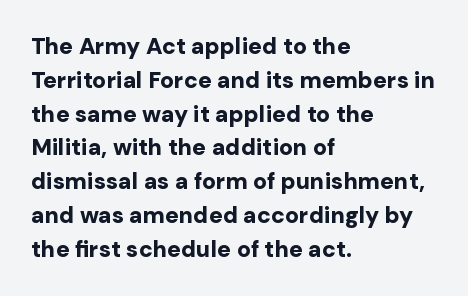
Q: Is the text bold? A: Yes.
Q: Is the text italic (slanted)? A: No, it is upright.
Q: Is the text underlined? A: No.
Q: How is the paragraph aligned? A: Left-aligned.
Q: Is the spacing between letters normal or unusually wide? A: Normal.
Q: Is the spacing between lines tight, normal or loose? A: Normal.
